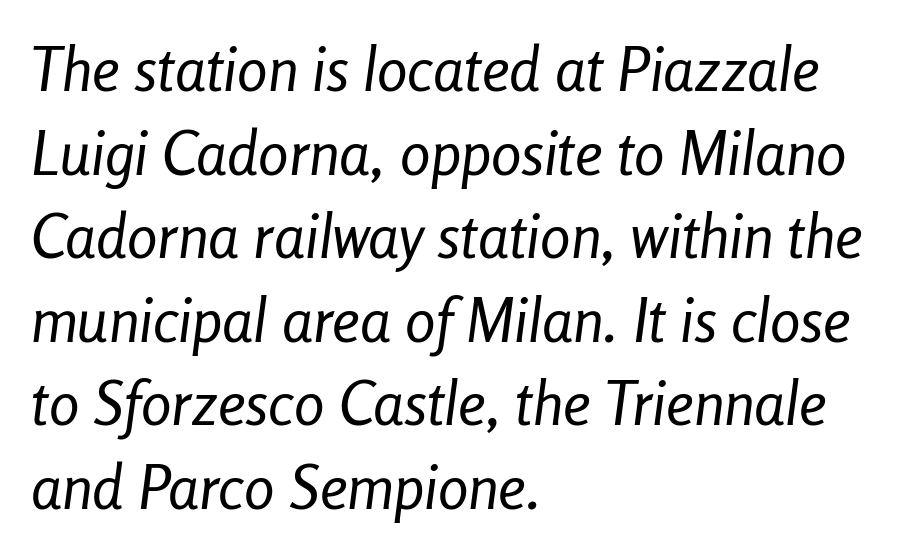
Q: Is the text bold? A: No.
Q: Is the text italic (slanted)? A: Yes, it leans right by about 8 degrees.
Q: Is the text underlined? A: No.
Q: How is the paragraph aligned? A: Left-aligned.
Q: Is the spacing between letters normal or unusually wide? A: Normal.
Q: Is the spacing between lines tight, normal or loose? A: Normal.
Q: Width (condensed, normal, or wide)? A: Condensed.
Q: Stroke contrast? A: Low.
Q: x-height? A: Medium.
Q: Monospaced? A: No.
